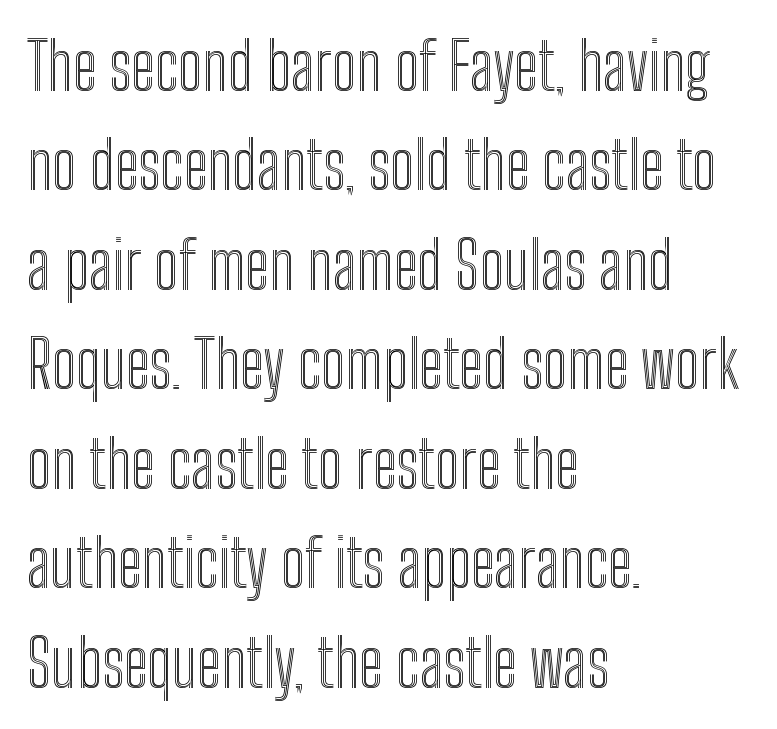
{"italic": "no", "width": "condensed", "x_height": "medium", "monospaced": "no", "underline": "no", "align": "left", "line_spacing": "normal", "line_spacing_ratio": 1.53, "letter_spacing": "normal", "letter_spacing_em": 0.0, "glyph_px": 65}
